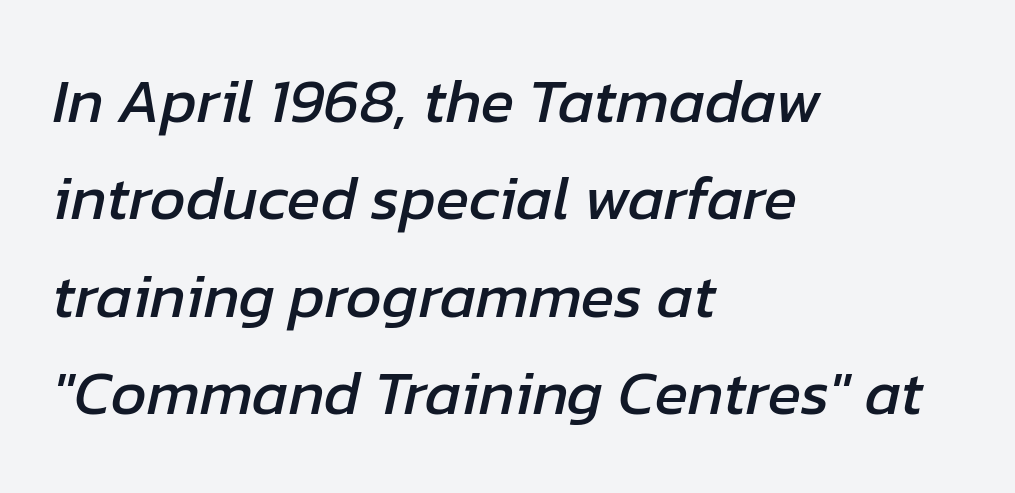
Q: Is the text italic (slanted)? A: Yes, it leans right by about 12 degrees.
Q: Is the text underlined? A: No.
Q: How is the paragraph aligned? A: Left-aligned.
Q: Is the spacing between letters normal or unusually wide? A: Normal.
Q: Is the spacing between lines tight, normal or loose? A: Normal.
Q: Width (condensed, normal, or wide)? A: Normal.
Q: Stroke contrast? A: Low.
Q: x-height? A: Medium.
Q: Monospaced? A: No.
